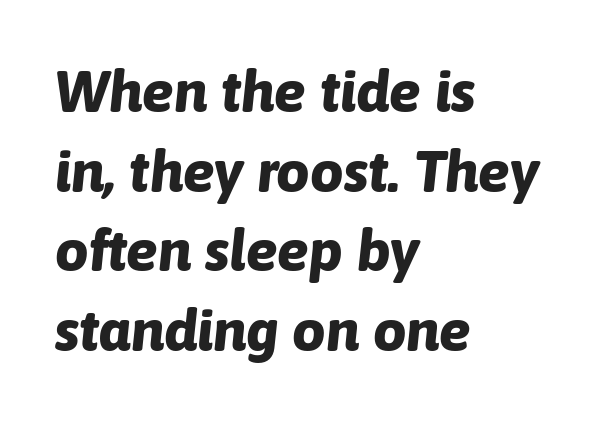
Character widths vary here, with narrow letters taking less room than wide ones. The lines sit at an ordinary, default distance from one another. Quick note: underline off. The face used here has a pronounced slope to its letters. A typesetter would call this zero additional tracking.
